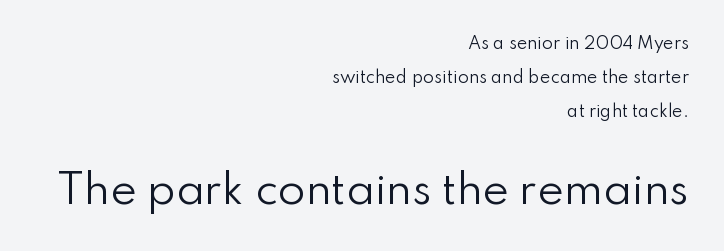
A roman cut, with each character standing at attention. Look at the tracking — it's just the regular setting, nothing added. A typesetter would call this leading open, well beyond the default. Varying glyph widths throughout — classic text-font behaviour. Letters rest on an invisible, unmarked baseline.
